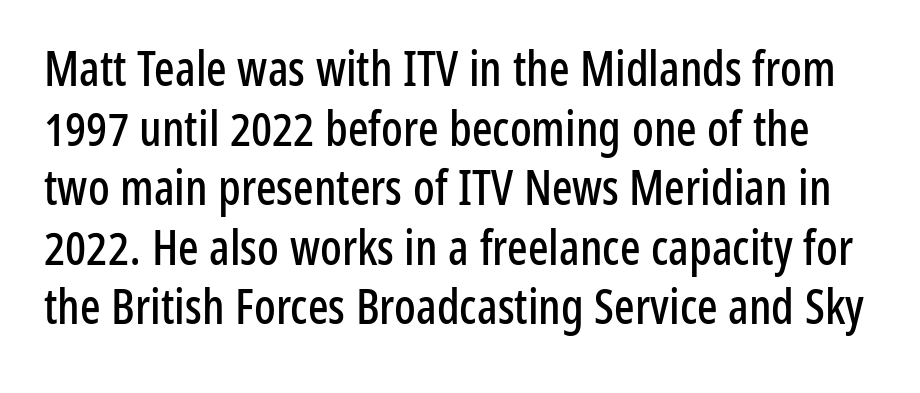
Q: Is the text italic (slanted)? A: No, it is upright.
Q: Is the typeface a serif or a sans-serif typeface? A: Sans-serif.
Q: Is the text underlined? A: No.
Q: Is the spacing between letters normal or unusually wide? A: Normal.
Q: Width (condensed, normal, or wide)? A: Condensed.
Q: Stroke contrast? A: Low.
Q: x-height? A: Medium.
Q: Monospaced? A: No.
